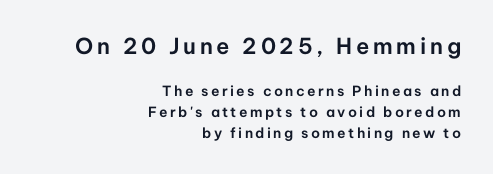
Q: Is the text italic (slanted)? A: No, it is upright.
Q: Is the text underlined? A: No.
Q: How is the paragraph aligned? A: Right-aligned.
Q: Is the spacing between lines tight, normal or loose? A: Normal.
Q: Which block of text is set in a larger size, the first (top) or the second (bottom)? A: The first (top) one.
